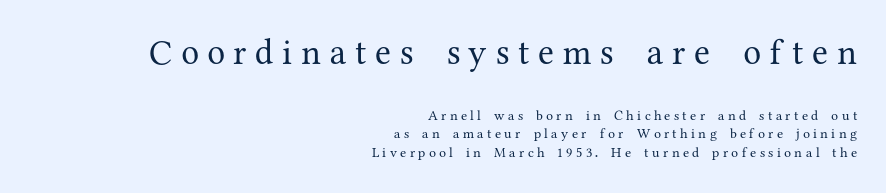
Q: Is the text bold? A: No.
Q: Is the text italic (slanted)? A: No, it is upright.
Q: Is the typeface a serif or a sans-serif typeface? A: Serif.
Q: Is the text underlined? A: No.
Q: How is the paragraph aligned? A: Right-aligned.
Q: Is the spacing between letters normal or unusually wide? A: Unusually wide.
Q: Is the spacing between lines tight, normal or loose? A: Normal.
Q: Which block of text is set in a larger size, the first (top) or the second (bottom)? A: The first (top) one.
Q: Width (condensed, normal, or wide)? A: Normal.
Q: Stroke contrast? A: Medium.
Q: x-height? A: Medium.
Q: Monospaced? A: No.
